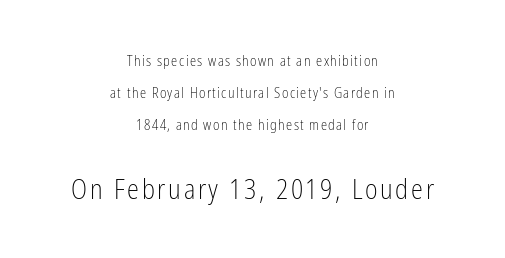
The image shows 27 px text type, upright; set centered, loose line spacing (2.28x), not underlined; the second (bottom) block is 1.93x larger.
